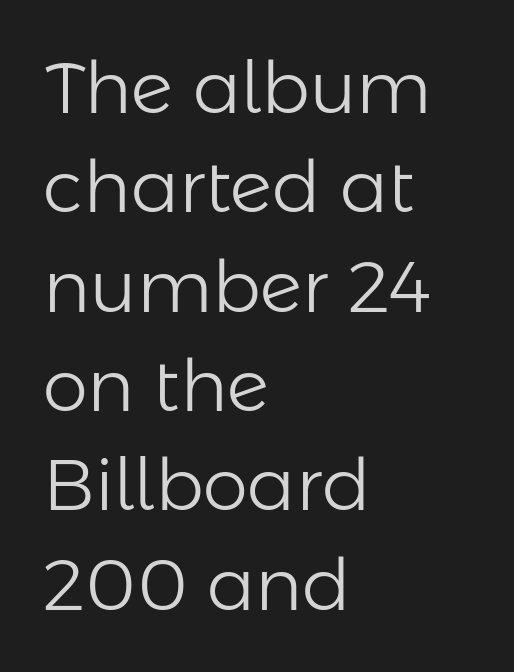
Spacing between characters is what you'd get straight out of the box. Check the space under the baseline: it is left empty. Is there any slant? The stems are plumb. Character widths vary here, with narrow letters taking less room than wide ones. The text block is weighted toward the left margin, trailing off unevenly rightward.
